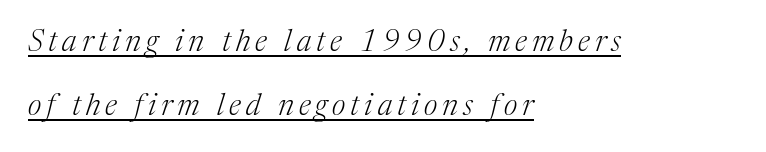
{"serif": "yes", "italic": "yes", "lean": "right", "slant_degrees": 17, "bold": "no", "weight": "light", "width": "normal", "stroke_contrast": "medium", "x_height": "medium", "monospaced": "no", "underline": "yes", "align": "left", "line_spacing": "loose", "line_spacing_ratio": 2.15, "glyph_px": 30}
